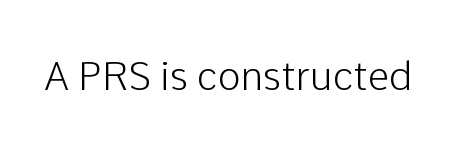
Q: Is the text italic (slanted)? A: No, it is upright.
Q: Is the typeface a serif or a sans-serif typeface? A: Sans-serif.
Q: Is the text underlined? A: No.
Q: Is the spacing between letters normal or unusually wide? A: Normal.
Q: Width (condensed, normal, or wide)? A: Normal.
Q: Stroke contrast? A: Low.
Q: x-height? A: Medium.
Q: Monospaced? A: No.
